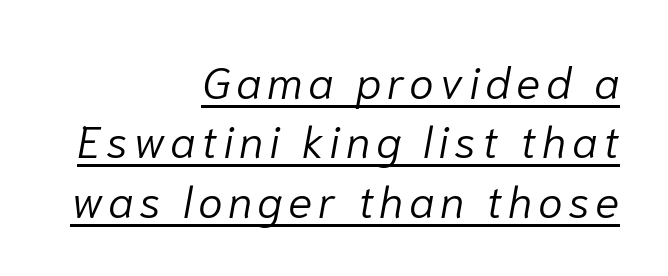
The line-height multiplier appears to be the usual default. No chunkiness to these letters — they're not bold. The text block is weighted toward the right margin, trailing off unevenly leftward. Tall strokes in this sample are angled rather than plumb. Looks like regular typesetting: each glyph gets only the width it needs.
